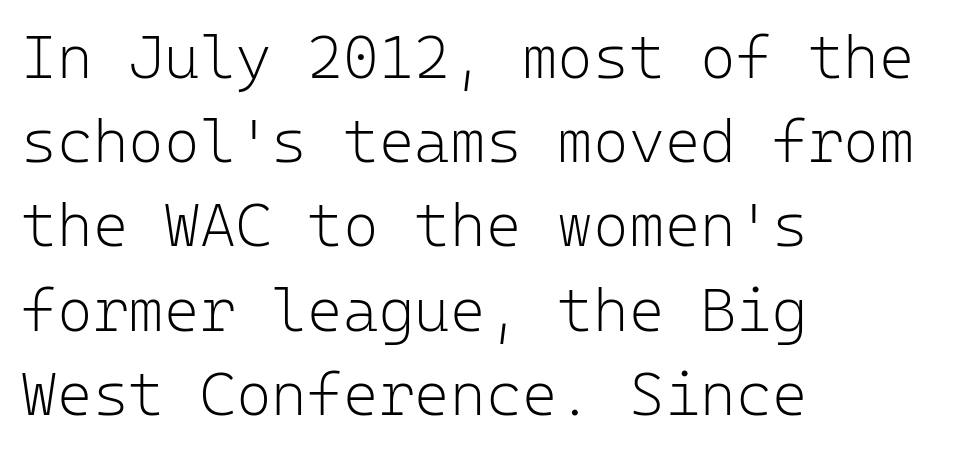
The typesetting does not lean heavy: it is not bold. The rendering uses typewriter-style spacing with identical character cells. Look at the tracking — it's just the regular setting, nothing added. The space directly below the letters is spotless.
